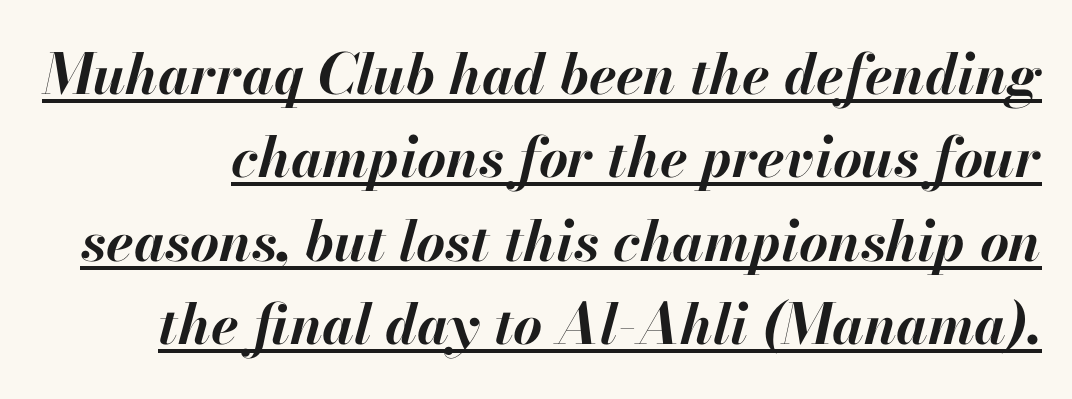
{"italic": "yes", "lean": "right", "slant_degrees": 13, "bold": "yes", "weight": "bold", "width": "normal", "stroke_contrast": "high", "x_height": "small", "monospaced": "no", "underline": "yes", "line_spacing": "normal", "line_spacing_ratio": 1.49, "letter_spacing": "normal", "letter_spacing_em": 0.0, "glyph_px": 56}
